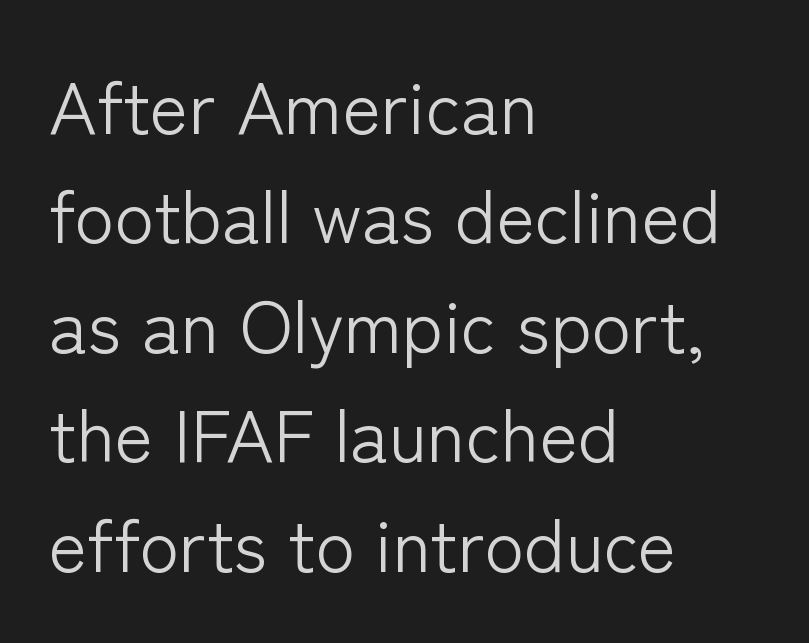
{"serif": "no", "italic": "no", "bold": "no", "weight": "light", "width": "normal", "stroke_contrast": "low", "x_height": "medium", "monospaced": "no", "underline": "no", "align": "left", "line_spacing": "normal", "line_spacing_ratio": 1.5, "letter_spacing": "normal", "letter_spacing_em": 0.0, "glyph_px": 73}
